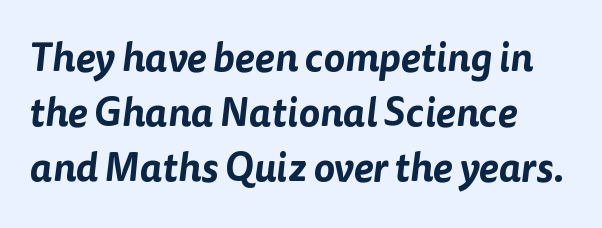
Q: Is the typeface a serif or a sans-serif typeface? A: Sans-serif.
Q: Is the text underlined? A: No.
Q: How is the paragraph aligned? A: Left-aligned.
Q: Is the spacing between letters normal or unusually wide? A: Normal.
Q: Is the spacing between lines tight, normal or loose? A: Normal.
Q: Width (condensed, normal, or wide)? A: Normal.
Q: Stroke contrast? A: Low.
Q: x-height? A: Medium.
Q: Monospaced? A: No.
